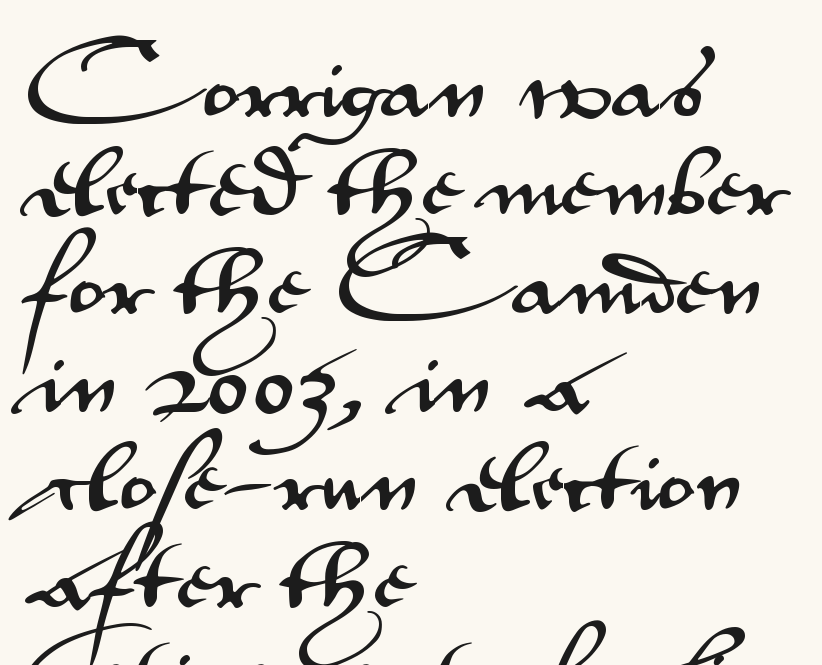
The image shows 78 px wide sans-serif type; set left-aligned, normal line spacing (1.26x), normal letter spacing, not underlined; medium stroke contrast and a small x-height.
